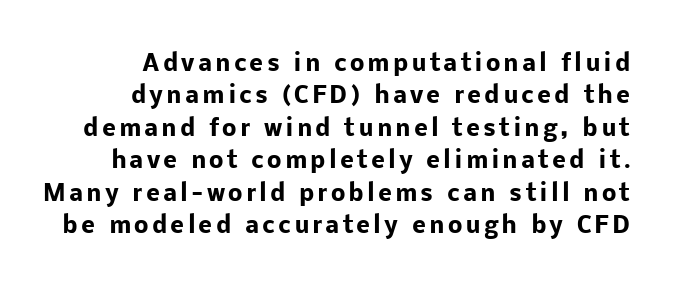
Q: Is the text bold? A: Yes.
Q: Is the text italic (slanted)? A: No, it is upright.
Q: Is the text underlined? A: No.
Q: Is the spacing between lines tight, normal or loose? A: Normal.
